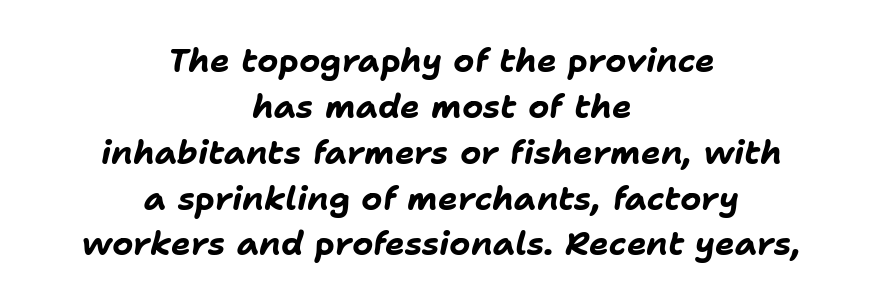
Q: Is the text bold? A: Yes.
Q: Is the text italic (slanted)? A: Yes, it leans right by about 11 degrees.
Q: Is the text underlined? A: No.
Q: How is the paragraph aligned? A: Centered.
Q: Is the spacing between letters normal or unusually wide? A: Normal.
Q: Is the spacing between lines tight, normal or loose? A: Normal.
Q: Width (condensed, normal, or wide)? A: Normal.
Q: Stroke contrast? A: Low.
Q: x-height? A: Medium.
Q: Monospaced? A: No.
